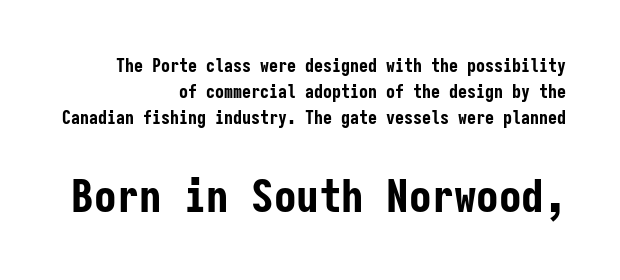
Heavy-handed strokes throughout: this text is bold. The lower block of text is set noticeably larger than the block above it. Compared with typical paragraphs, the rows here are spaced about the same. Quick note: not italic, upright.
